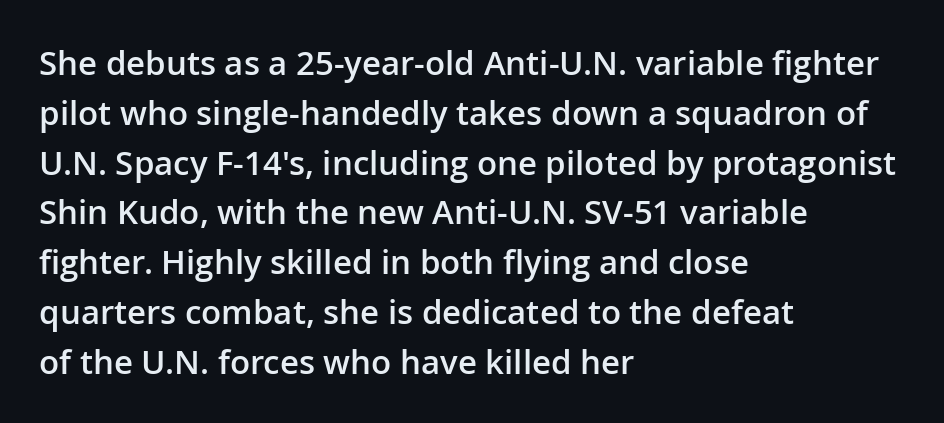
{"serif": "no", "italic": "no", "bold": "semi", "weight": "semibold", "width": "normal", "stroke_contrast": "low", "x_height": "medium", "monospaced": "no", "underline": "no", "align": "left", "line_spacing": "normal", "line_spacing_ratio": 1.51, "letter_spacing": "normal", "letter_spacing_em": 0.0, "glyph_px": 33}
